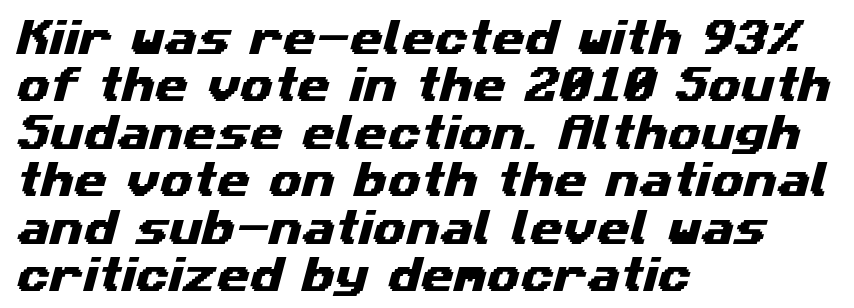
The image shows 38 px wide sans-serif type; set left-aligned, normal line spacing (1.25x), normal letter spacing, not underlined; medium stroke contrast and a medium x-height.
